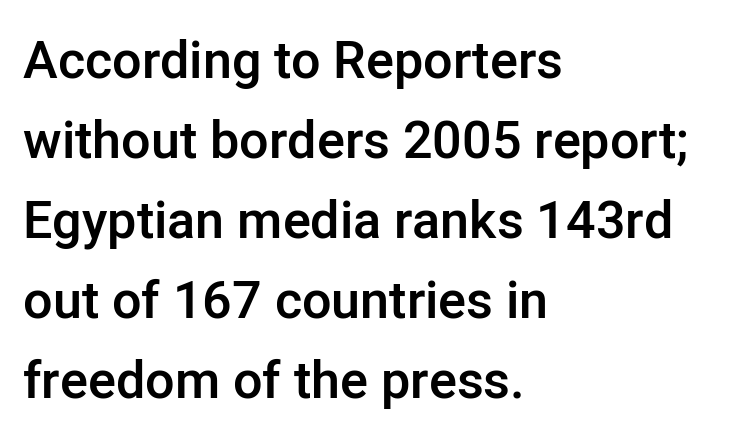
{"serif": "no", "italic": "no", "bold": "semi", "weight": "semibold", "width": "normal", "stroke_contrast": "low", "x_height": "medium", "monospaced": "no", "underline": "no", "align": "left", "line_spacing": "normal", "line_spacing_ratio": 1.54, "letter_spacing": "normal", "letter_spacing_em": 0.0, "glyph_px": 52}
